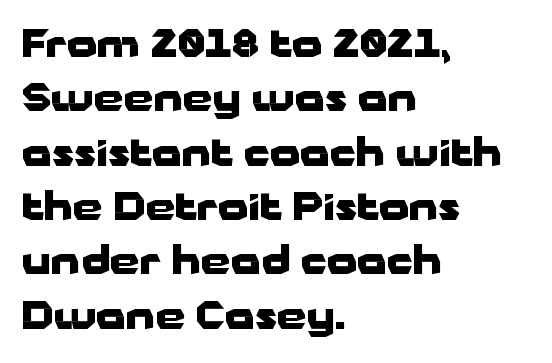
{"serif": "no", "italic": "no", "bold": "yes", "weight": "heavy", "width": "wide", "stroke_contrast": "low", "x_height": "medium", "monospaced": "no", "underline": "no", "align": "left", "line_spacing": "normal", "line_spacing_ratio": 1.43, "letter_spacing": "normal", "letter_spacing_em": 0.0, "glyph_px": 38}
